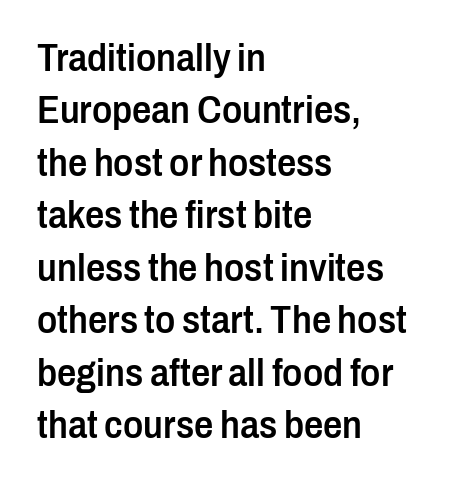
Q: Is the text bold? A: Semi-bold.
Q: Is the text italic (slanted)? A: No, it is upright.
Q: Is the typeface a serif or a sans-serif typeface? A: Sans-serif.
Q: Is the text underlined? A: No.
Q: How is the paragraph aligned? A: Left-aligned.
Q: Is the spacing between letters normal or unusually wide? A: Normal.
Q: Is the spacing between lines tight, normal or loose? A: Normal.
Q: Width (condensed, normal, or wide)? A: Condensed.
Q: Stroke contrast? A: Low.
Q: x-height? A: Medium.
Q: Monospaced? A: No.
